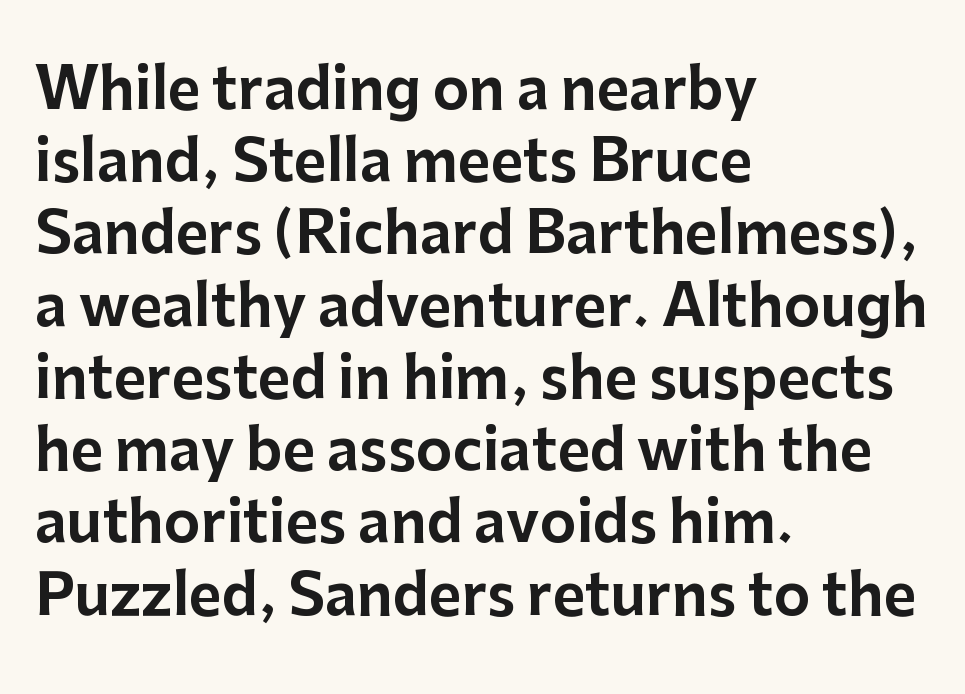
Between one letter and the next there's only the usual sliver of space. Notice how the stems are strictly vertical — no italics here. Is this a sans? Yes — the strokes have no serifs. This block has exactly the height ordinary leading produces.
